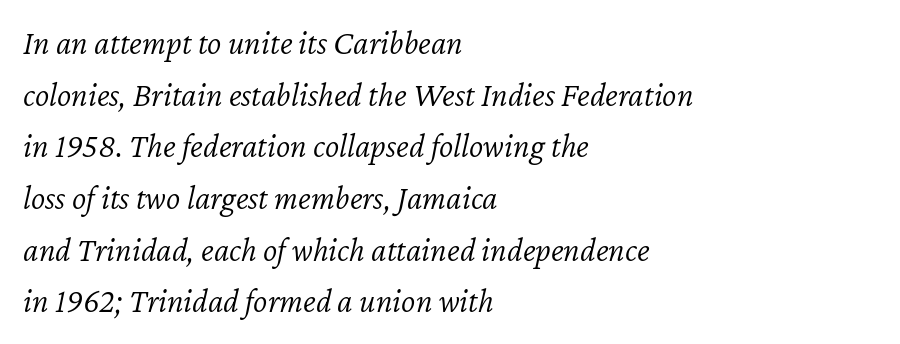
Q: Is the text bold? A: No.
Q: Is the text italic (slanted)? A: Yes, it leans right by about 12 degrees.
Q: Is the text underlined? A: No.
Q: How is the paragraph aligned? A: Left-aligned.
Q: Is the spacing between letters normal or unusually wide? A: Normal.
Q: Is the spacing between lines tight, normal or loose? A: Normal.
Q: Width (condensed, normal, or wide)? A: Normal.
Q: Stroke contrast? A: Low.
Q: x-height? A: Medium.
Q: Monospaced? A: No.
